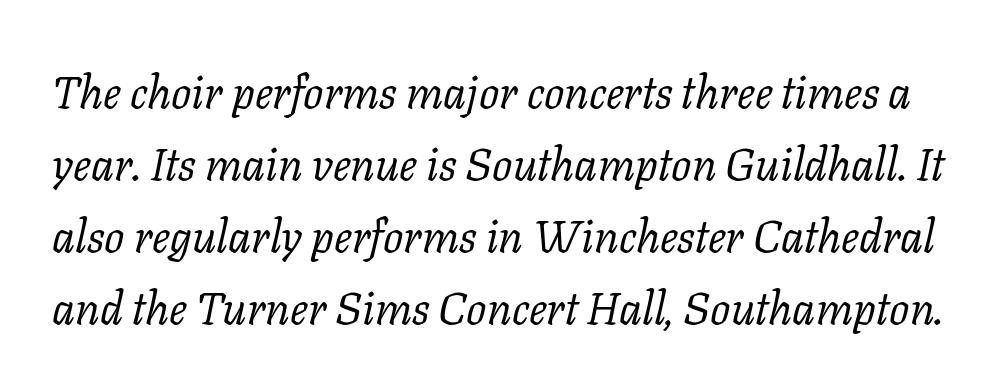
Q: Is the text bold? A: No.
Q: Is the text italic (slanted)? A: Yes, it leans right by about 11 degrees.
Q: Is the typeface a serif or a sans-serif typeface? A: Serif.
Q: Is the text underlined? A: No.
Q: Is the spacing between letters normal or unusually wide? A: Normal.
Q: Is the spacing between lines tight, normal or loose? A: Normal.
Q: Width (condensed, normal, or wide)? A: Normal.
Q: Stroke contrast? A: Low.
Q: x-height? A: Medium.
Q: Monospaced? A: No.
